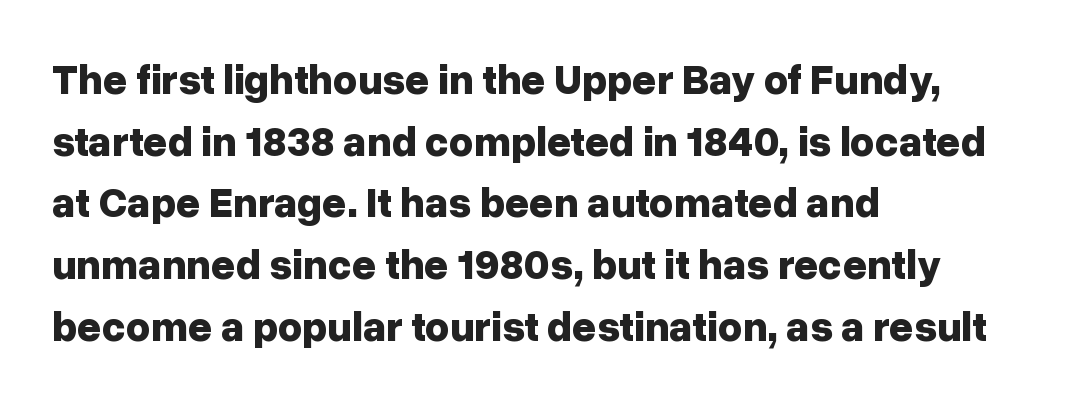
Looks like regular typesetting: each glyph gets only the width it needs. The type sits square on the baseline with zero lean. Classification — sans serif. Type without underlining. The ragged edge is on the right, which tells us the setting is flush left.
